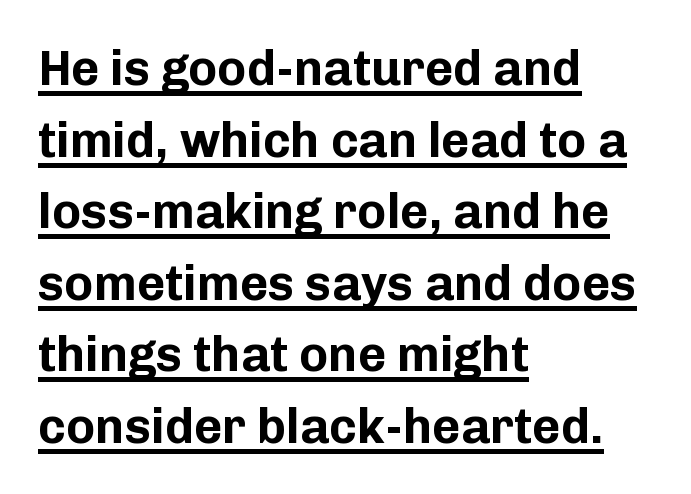
Each line starts at the same left margin while the right side varies. These lines are rendered in a variable-pitch font. Each line of the rendering has a horizontal stroke beneath the glyphs. These lines carry a lot of weight — the face is fully bold.
